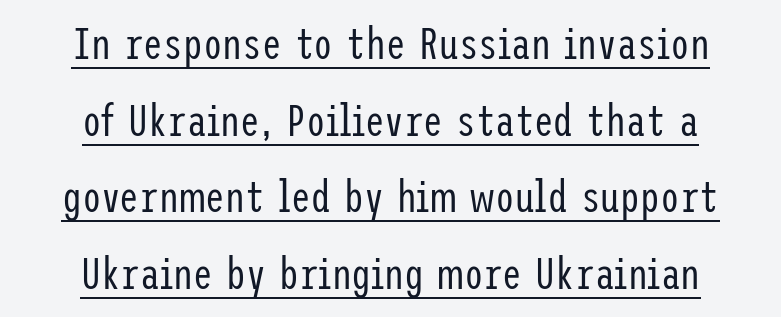
The passage shown is not bold in any degree. Typographically, this falls in the sans-serif category. Decoration check: the copy is underlined. Notice how the passage keeps no hard edge, just a central spine. The typography opts for an upright posture over an oblique one. Tracking value appears to be zero — textbook default spacing.
